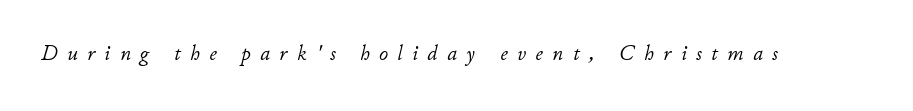
Q: Is the text bold? A: No.
Q: Is the text italic (slanted)? A: Yes, it leans right by about 11 degrees.
Q: Is the text underlined? A: No.
Q: Is the spacing between letters normal or unusually wide? A: Unusually wide.
